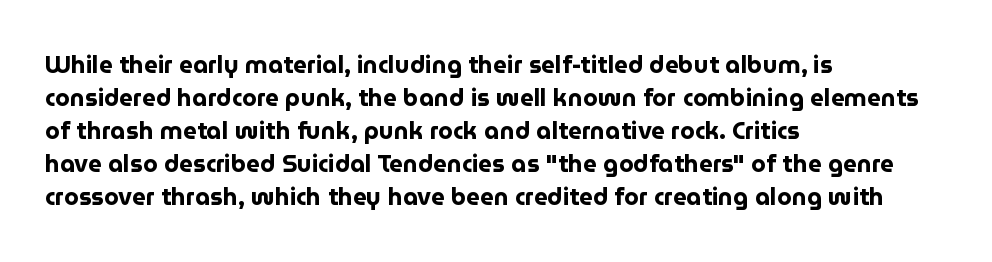
These lines keep a tight, regular rhythm from letter to letter. Heavy-handed strokes throughout: this text is bold. A normal amount of white space separates one row of letters from the next. The font's upright variant was chosen for this text. The string is rendered with underlining switched off. Which margin do the lines hug? The left one — the right edge is uneven.
